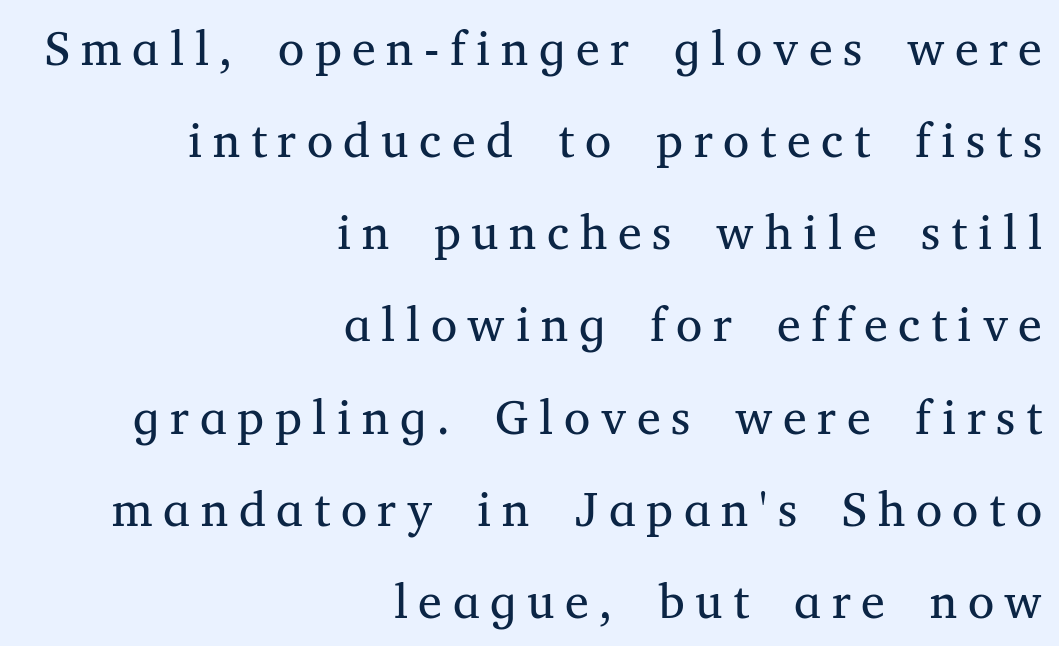
Horizontal alignment here is rightward, an uncommon choice for prose. Upright lettering throughout. The rendering inserts visible extra space after every character. Regarding serifs, this sample has them. Ink coverage per letter is moderate at most. Summary of vertical rhythm: relaxed, with wide interline spacing.
